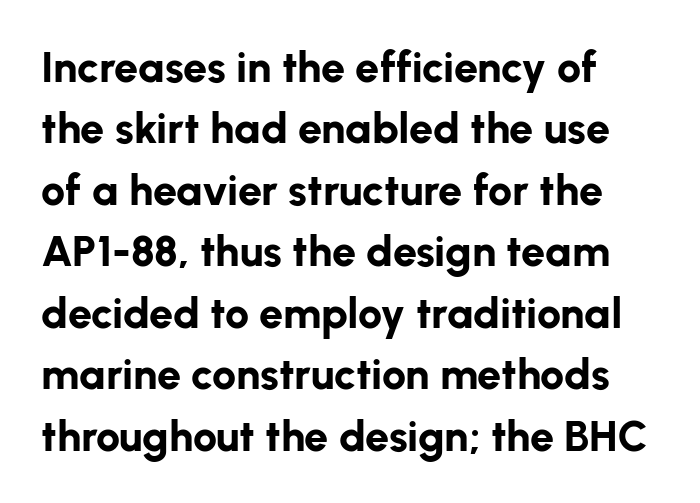
Q: Is the text bold? A: Yes.
Q: Is the text italic (slanted)? A: No, it is upright.
Q: Is the typeface a serif or a sans-serif typeface? A: Sans-serif.
Q: Is the text underlined? A: No.
Q: How is the paragraph aligned? A: Left-aligned.
Q: Is the spacing between letters normal or unusually wide? A: Normal.
Q: Is the spacing between lines tight, normal or loose? A: Normal.
Q: Width (condensed, normal, or wide)? A: Normal.
Q: Stroke contrast? A: Low.
Q: x-height? A: Medium.
Q: Monospaced? A: No.
